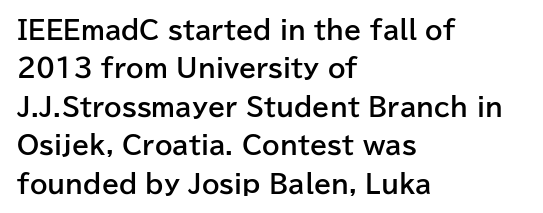
{"italic": "no", "bold": "yes", "underline": "no", "align": "left", "line_spacing": "normal", "line_spacing_ratio": 1.54, "letter_spacing": "normal", "letter_spacing_em": 0.0, "glyph_px": 25}
